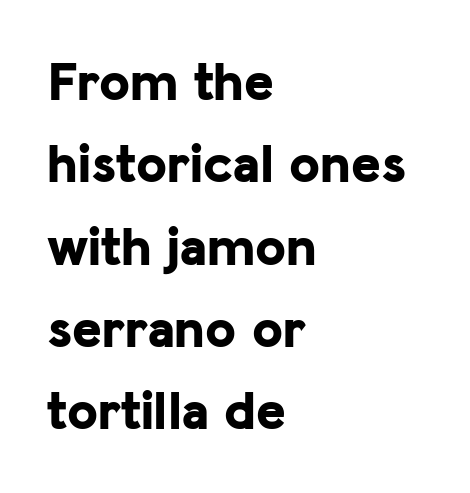
Q: Is the text bold? A: Yes.
Q: Is the text italic (slanted)? A: No, it is upright.
Q: Is the typeface a serif or a sans-serif typeface? A: Sans-serif.
Q: Is the text underlined? A: No.
Q: How is the paragraph aligned? A: Left-aligned.
Q: Is the spacing between letters normal or unusually wide? A: Normal.
Q: Is the spacing between lines tight, normal or loose? A: Normal.
Q: Width (condensed, normal, or wide)? A: Normal.
Q: Stroke contrast? A: Low.
Q: x-height? A: Medium.
Q: Monospaced? A: No.
